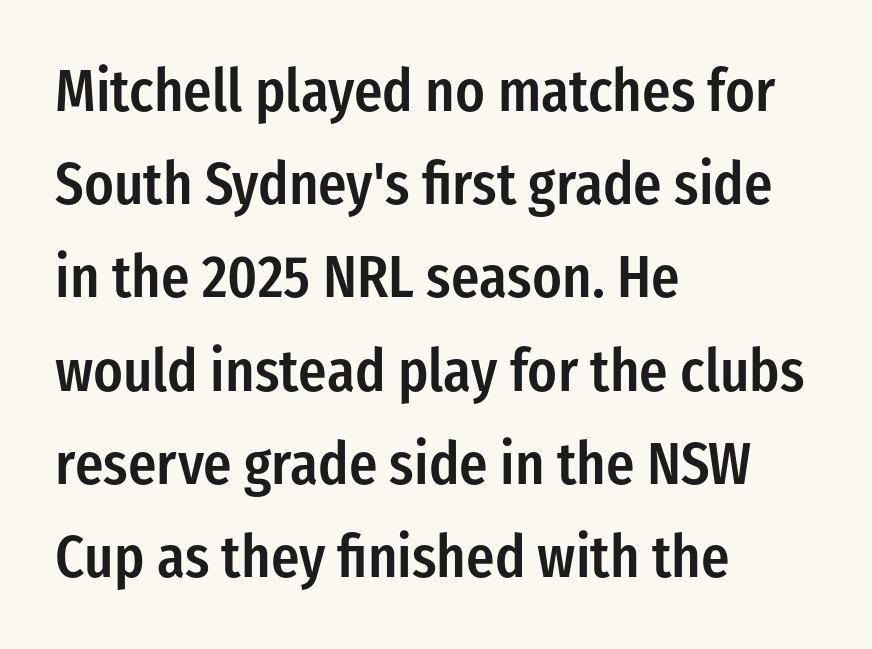
The image shows 59 px semibold, condensed sans-serif type, upright; set left-aligned, normal line spacing (1.58x), normal letter spacing, not underlined; low stroke contrast and a medium x-height.
